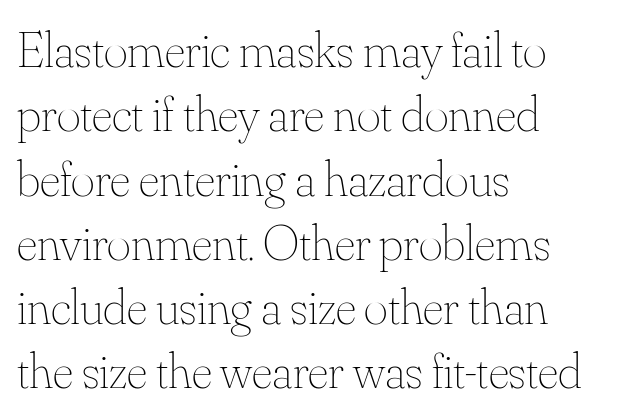
The space directly below the letters is spotless. Is there any slant? The stems are plumb. The line texture is even and compact thanks to regular tracking. Each letter keeps its own natural width here, so spacing adapts to shape. Line beginnings align vertically; line endings do not. The letterforms sit at book weight or below.
